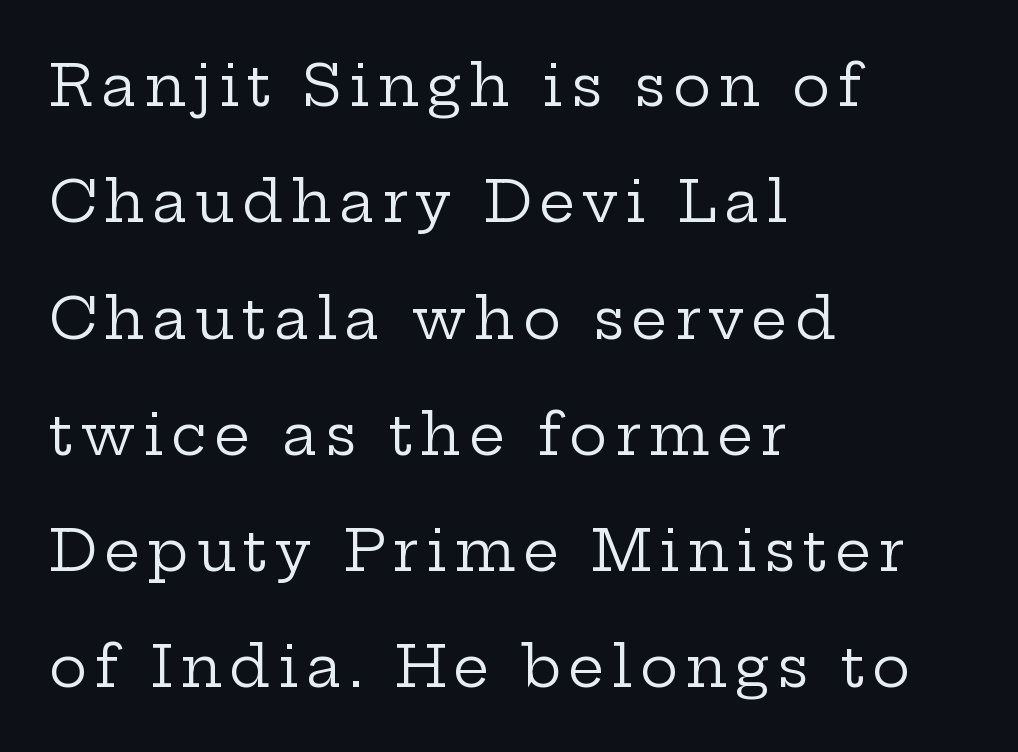
Is there any slant? The stems are plumb. Nobody drew a line under any word here. Looks like regular typesetting: each glyph gets only the width it needs. A great deal of white space separates one row of letters from the next. The typesetting does not lean heavy: it is not bold.
